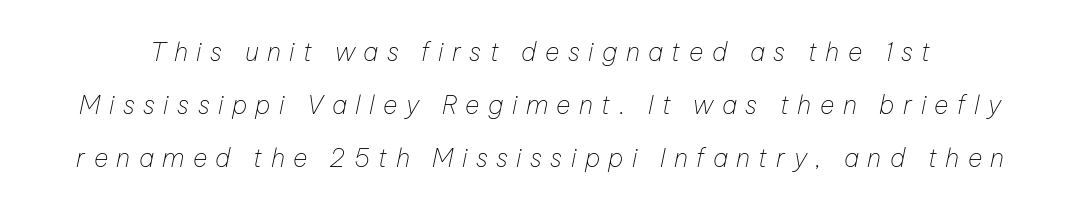
Q: Is the text bold? A: No.
Q: Is the text italic (slanted)? A: Yes, it leans right by about 12 degrees.
Q: Is the text underlined? A: No.
Q: Is the spacing between letters normal or unusually wide? A: Unusually wide.
Q: Is the spacing between lines tight, normal or loose? A: Loose.
